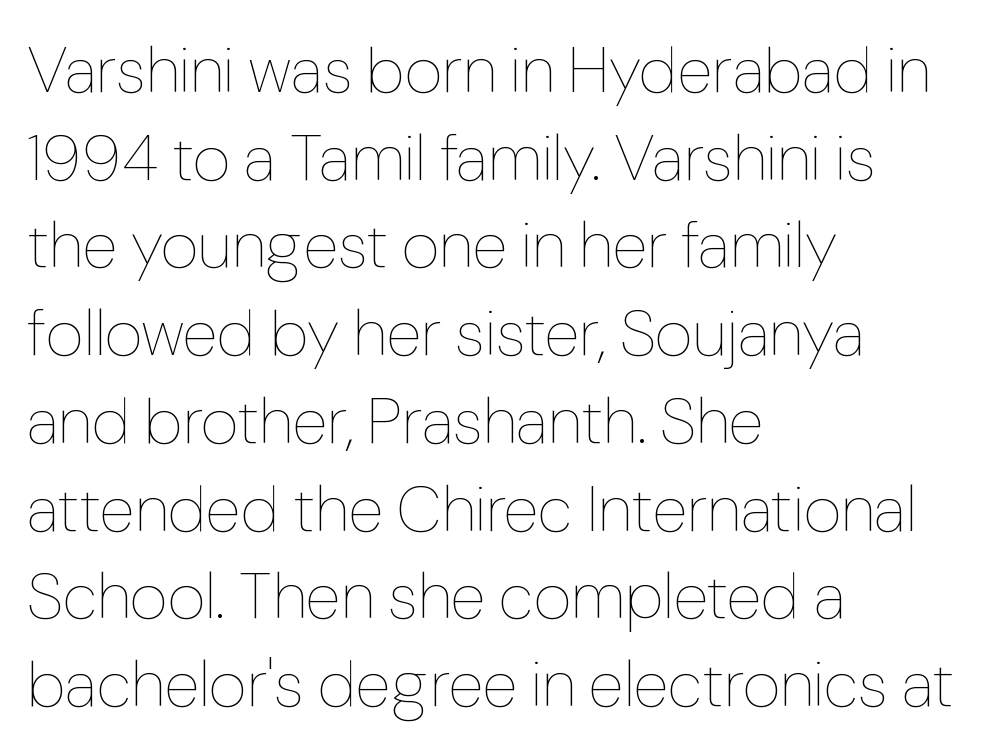
Letter spacing: default. The passage shown is not bold in any degree. The typography opts for an upright posture over an oblique one. The specimen omits any rule beneath the text block's lines. Regular leading. If you drew a ruler down the left edge, every line would touch it.
